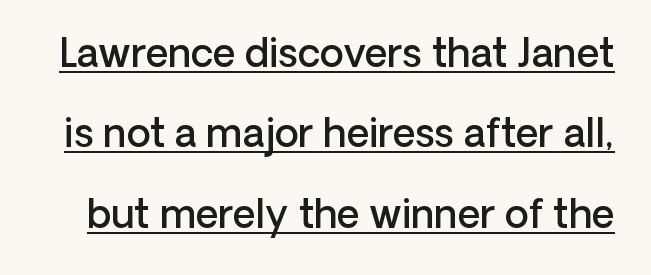
{"serif": "no", "italic": "no", "bold": "semi", "weight": "semibold", "width": "normal", "stroke_contrast": "low", "x_height": "medium", "monospaced": "no", "underline": "yes", "line_spacing": "loose", "line_spacing_ratio": 2.06, "letter_spacing": "normal", "letter_spacing_em": 0.0, "glyph_px": 39}
